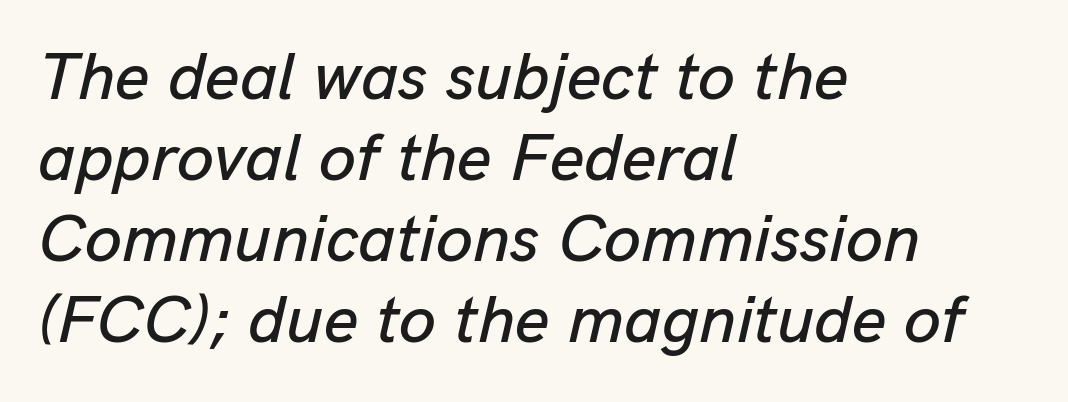
{"italic": "yes", "lean": "right", "slant_degrees": 13, "width": "normal", "stroke_contrast": "low", "x_height": "medium", "monospaced": "no", "underline": "no", "align": "left", "line_spacing_ratio": 1.21, "letter_spacing": "normal", "letter_spacing_em": 0.0, "glyph_px": 67}
